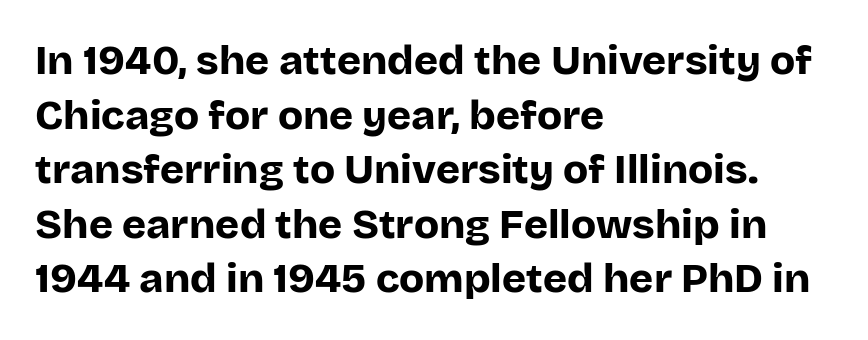
Q: Is the text bold? A: Yes.
Q: Is the text italic (slanted)? A: No, it is upright.
Q: Is the typeface a serif or a sans-serif typeface? A: Sans-serif.
Q: Is the text underlined? A: No.
Q: How is the paragraph aligned? A: Left-aligned.
Q: Is the spacing between letters normal or unusually wide? A: Normal.
Q: Is the spacing between lines tight, normal or loose? A: Normal.
Q: Width (condensed, normal, or wide)? A: Normal.
Q: Stroke contrast? A: Low.
Q: x-height? A: Large.
Q: Monospaced? A: No.
